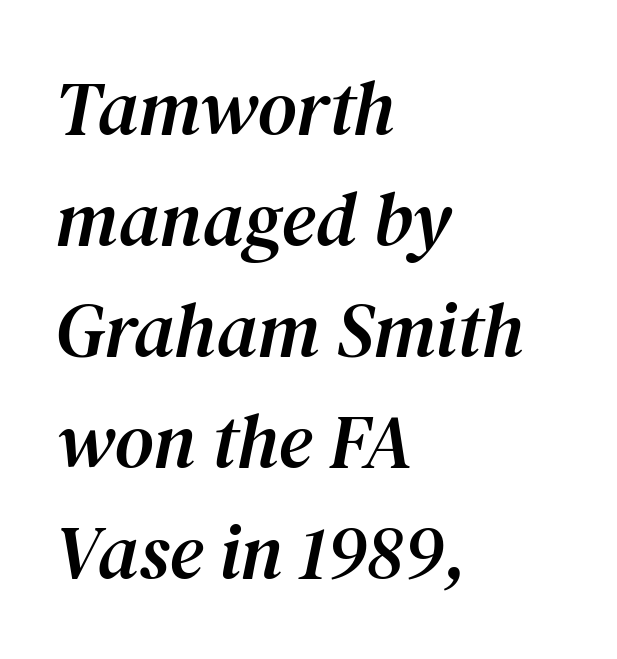
{"serif": "yes", "italic": "yes", "lean": "right", "slant_degrees": 12, "width": "normal", "stroke_contrast": "medium", "x_height": "medium", "monospaced": "no", "underline": "no", "align": "left", "line_spacing": "normal", "line_spacing_ratio": 1.46, "letter_spacing": "normal", "letter_spacing_em": 0.0, "glyph_px": 76}
